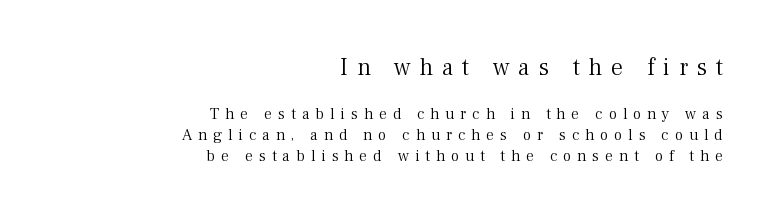
Notice how descenders clear the ascenders below comfortably — that's standard leading. What stands out about the letter spacing? Its width — letters are far apart. Line endings align vertically; line beginnings do not. Caption: upper text group enlarged, lower text group reduced. The face looks like a standard text weight, possibly lighter. Rule under the text: the space is simply empty.
